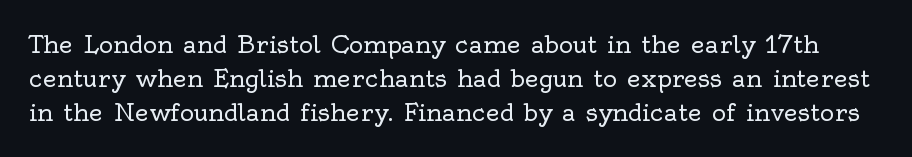
{"italic": "no", "bold": "no", "underline": "no", "line_spacing": "normal", "line_spacing_ratio": 1.41, "letter_spacing": "normal", "letter_spacing_em": 0.0, "glyph_px": 24}
